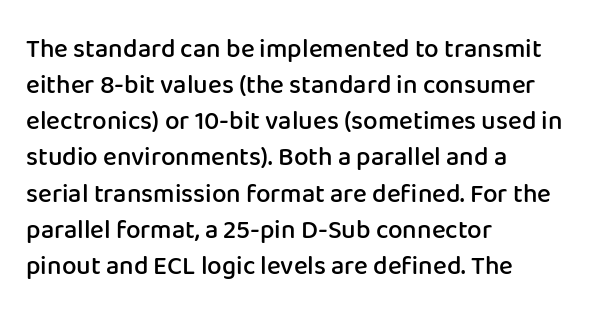
The image shows 26 px text type, upright; set left-aligned, normal line spacing (1.39x), normal letter spacing, not underlined.
